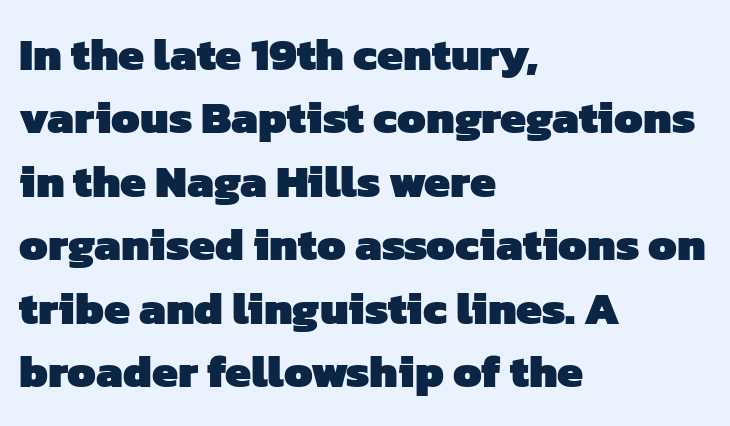
Q: Is the text bold? A: Yes.
Q: Is the typeface a serif or a sans-serif typeface? A: Sans-serif.
Q: Is the text underlined? A: No.
Q: How is the paragraph aligned? A: Left-aligned.
Q: Is the spacing between letters normal or unusually wide? A: Normal.
Q: Is the spacing between lines tight, normal or loose? A: Normal.
Q: Width (condensed, normal, or wide)? A: Normal.
Q: Stroke contrast? A: Low.
Q: x-height? A: Medium.
Q: Monospaced? A: No.
